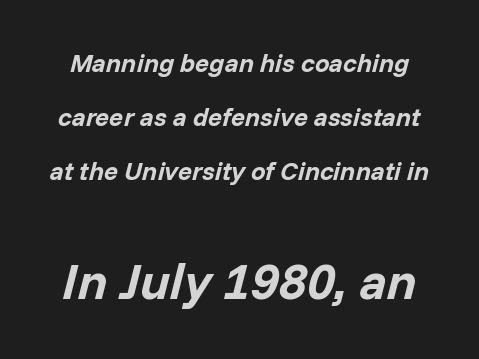
{"italic": "yes", "lean": "right", "slant_degrees": 14, "bold": "yes", "weight": "bold", "width": "normal", "stroke_contrast": "low", "x_height": "medium", "monospaced": "no", "underline": "no", "line_spacing": "loose", "line_spacing_ratio": 2.07, "letter_spacing": "normal", "letter_spacing_em": 0.0, "larger_block": "second", "size_ratio": 1.96, "glyph_px": 51}
